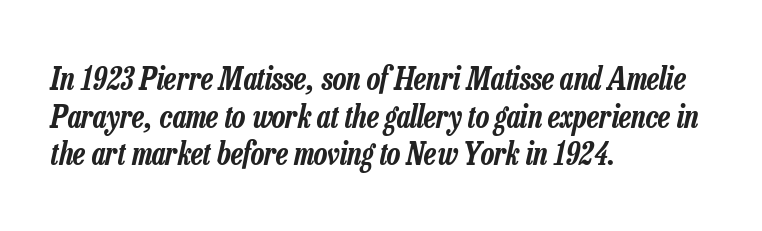
Q: Is the text italic (slanted)? A: Yes, it leans right by about 13 degrees.
Q: Is the text underlined? A: No.
Q: How is the paragraph aligned? A: Left-aligned.
Q: Is the spacing between letters normal or unusually wide? A: Normal.
Q: Width (condensed, normal, or wide)? A: Condensed.
Q: Stroke contrast? A: Low.
Q: x-height? A: Medium.
Q: Monospaced? A: No.
